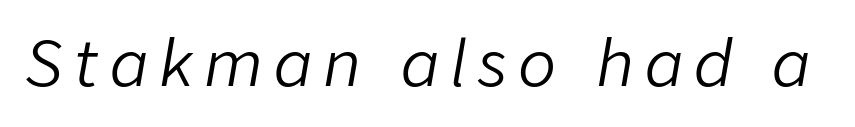
The specimen reads as italic at a glance. Descenders are the only things crossing below the line. The passage shown is typed in a proportional face where columns would drift. Unbolded letterforms with no extra heft.
